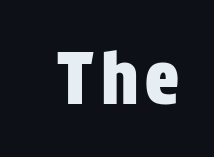
The image shows 71 px condensed sans-serif type, upright; set not underlined; low stroke contrast and a large x-height.
